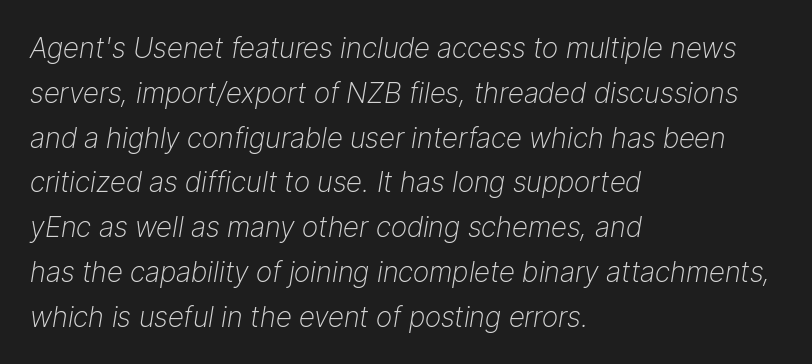
The image shows 28 px light type, italic (leaning right); set left-aligned, normal line spacing (1.6x), normal letter spacing, not underlined; low stroke contrast and a medium x-height.
